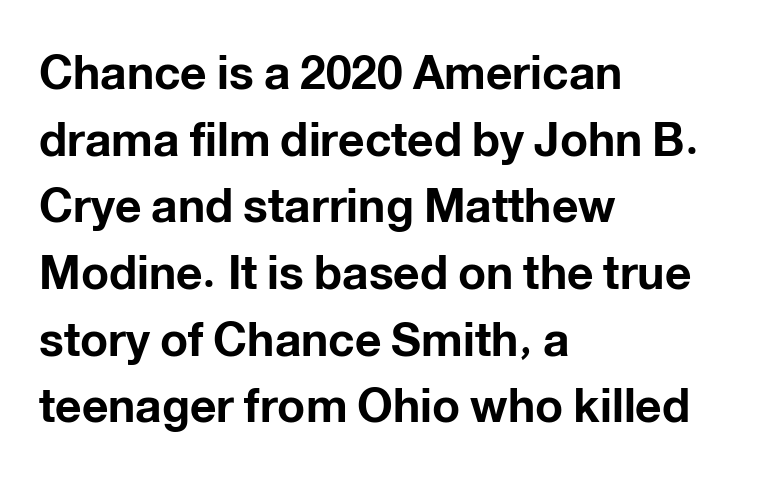
What's the leading like? Ordinary, nothing unusual. You can tell it's not italic because the verticals are truly vertical. Teacher's note: observe the even left margin — that is flush-left alignment. A bare baseline throughout the passage. Notice how thick the strokes are: this is what a full bold looks like.
